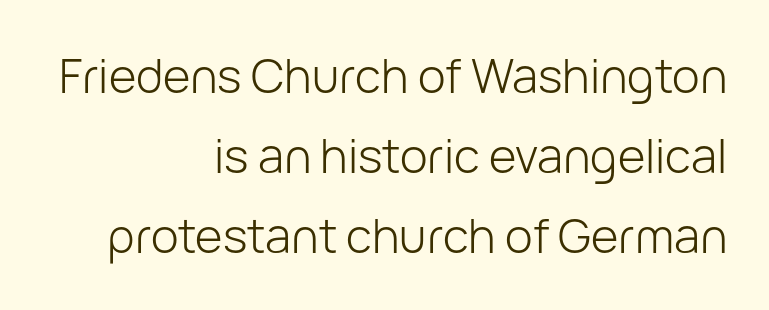
Q: Is the text bold? A: No.
Q: Is the text italic (slanted)? A: No, it is upright.
Q: Is the typeface a serif or a sans-serif typeface? A: Sans-serif.
Q: Is the text underlined? A: No.
Q: How is the paragraph aligned? A: Right-aligned.
Q: Is the spacing between letters normal or unusually wide? A: Normal.
Q: Is the spacing between lines tight, normal or loose? A: Normal.
Q: Width (condensed, normal, or wide)? A: Normal.
Q: Stroke contrast? A: Low.
Q: x-height? A: Medium.
Q: Monospaced? A: No.
